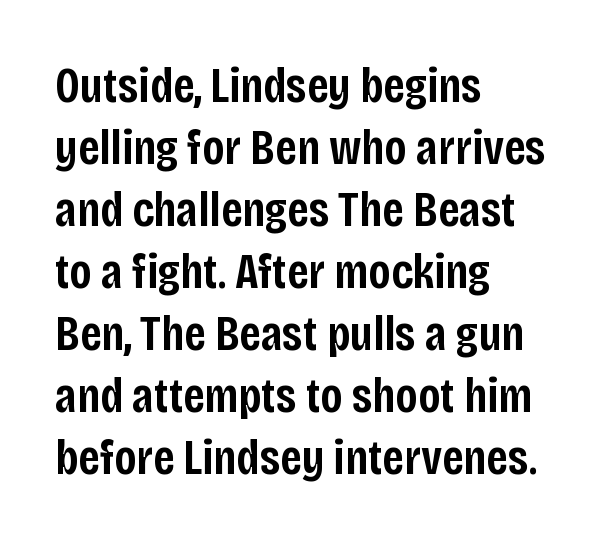
The image shows 50 px semibold, condensed sans-serif type, upright; set left-aligned, line spacing 1.24x, normal letter spacing, not underlined; low stroke contrast and a large x-height.
